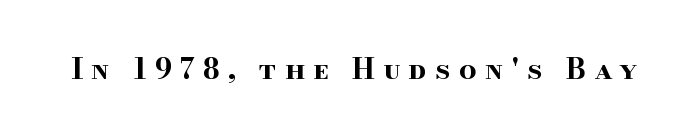
{"serif": "yes", "italic": "no", "bold": "yes", "weight": "bold", "width": "wide", "stroke_contrast": "high", "x_height": "small", "monospaced": "no", "underline": "no", "letter_spacing": "wide", "letter_spacing_em": 0.29, "glyph_px": 28}
